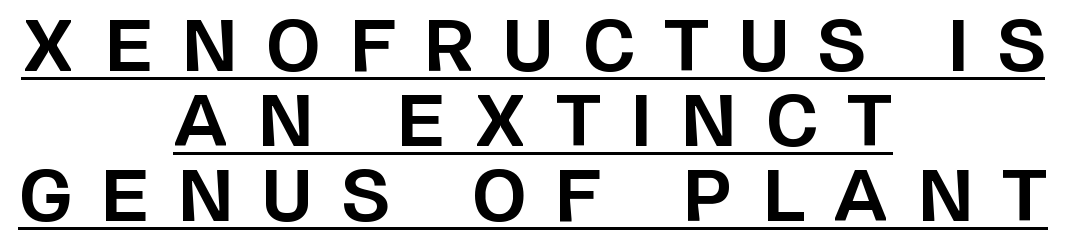
Typographic density is high because the face is bold. You can tell it's not italic because the verticals are truly vertical. The vertical gap from one line to the next is small. Inter-character spacing is expanded well beyond the font's built-in metrics. Honestly, the underline is the first thing you notice here. This rendering employs a face without finishing strokes, i.e., a sans-serif.
